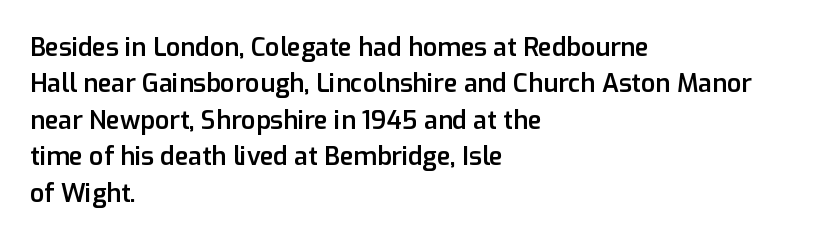
Q: Is the text bold? A: Semi-bold.
Q: Is the text italic (slanted)? A: No, it is upright.
Q: Is the text underlined? A: No.
Q: How is the paragraph aligned? A: Left-aligned.
Q: Is the spacing between letters normal or unusually wide? A: Normal.
Q: Is the spacing between lines tight, normal or loose? A: Normal.
